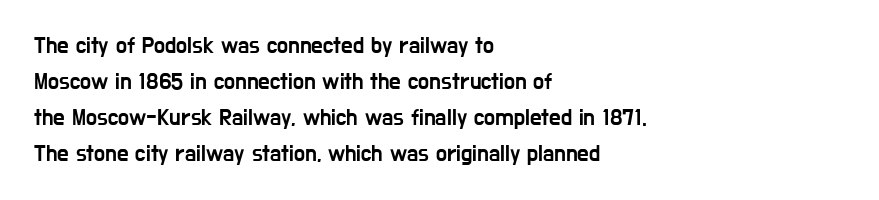
{"italic": "no", "underline": "no", "align": "left", "line_spacing": "normal", "line_spacing_ratio": 1.56, "letter_spacing": "normal", "letter_spacing_em": 0.0, "glyph_px": 23}
